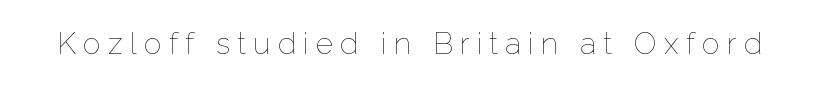
Looks like regular typesetting: each glyph gets only the width it needs. Quick note: not italic, upright. No extra ink here — the face is not bold. Honestly, there is no underline to notice here at all.
